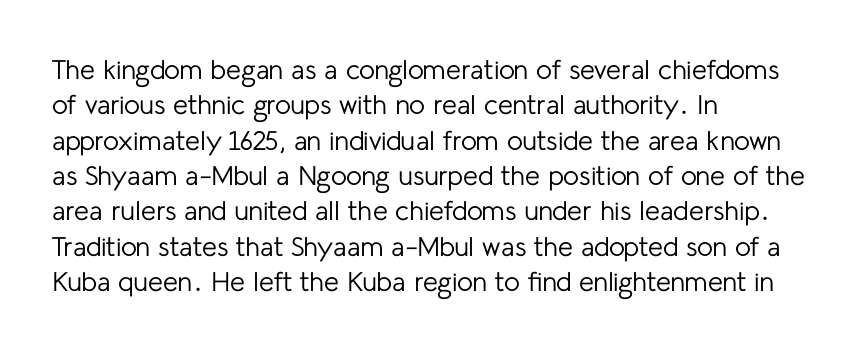
Line beginnings align vertically; line endings do not. The typography opts for an upright posture over an oblique one. Baseline-to-baseline distance is the conventional proportion of letter height. The characters are drawn with everyday or finer stroke widths. Here the glyphs are tracked normally, forming tight word shapes.
